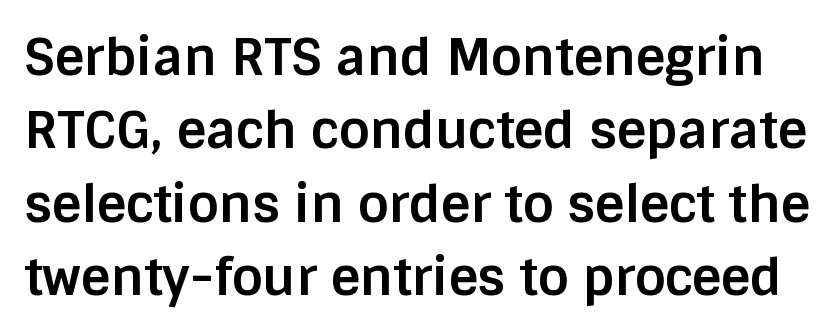
The image shows 51 px bold sans-serif type, upright; set normal line spacing (1.44x), normal letter spacing, not underlined; low stroke contrast and a large x-height.
